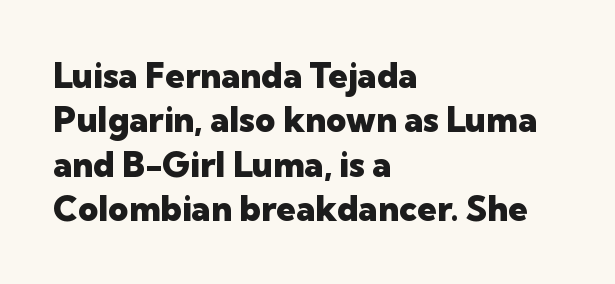
The image shows 35 px heavy sans-serif type, upright; set left-aligned, normal line spacing (1.27x), normal letter spacing, not underlined; low stroke contrast and a medium x-height.
